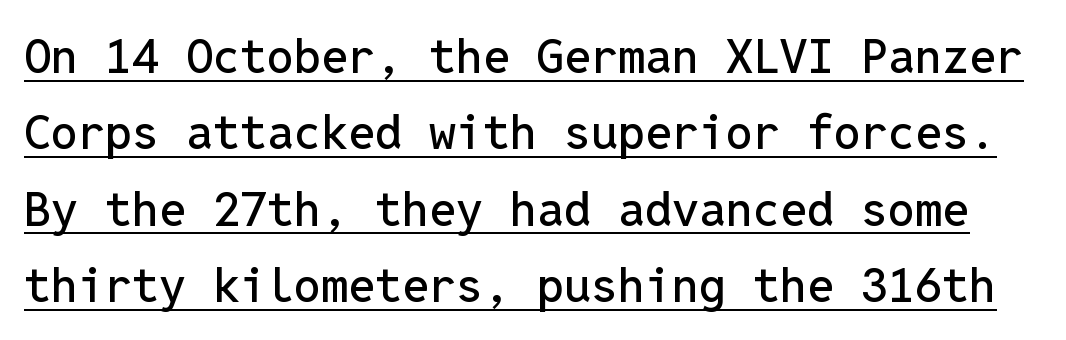
Q: Is the text italic (slanted)? A: No, it is upright.
Q: Is the typeface a serif or a sans-serif typeface? A: Sans-serif.
Q: Is the text underlined? A: Yes.
Q: Is the spacing between letters normal or unusually wide? A: Normal.
Q: Is the spacing between lines tight, normal or loose? A: Normal.
Q: Width (condensed, normal, or wide)? A: Normal.
Q: Stroke contrast? A: Low.
Q: x-height? A: Medium.
Q: Monospaced? A: Yes.
